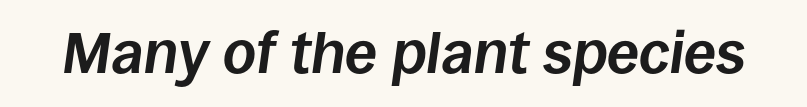
The text carries the slant typical of an italic or oblique font. Between one letter and the next there's only the usual sliver of space. Type without underlining. You'd pick this weight for a headline — it's a proper bold. The face used here is proportionally spaced, like ordinary book or web type.
